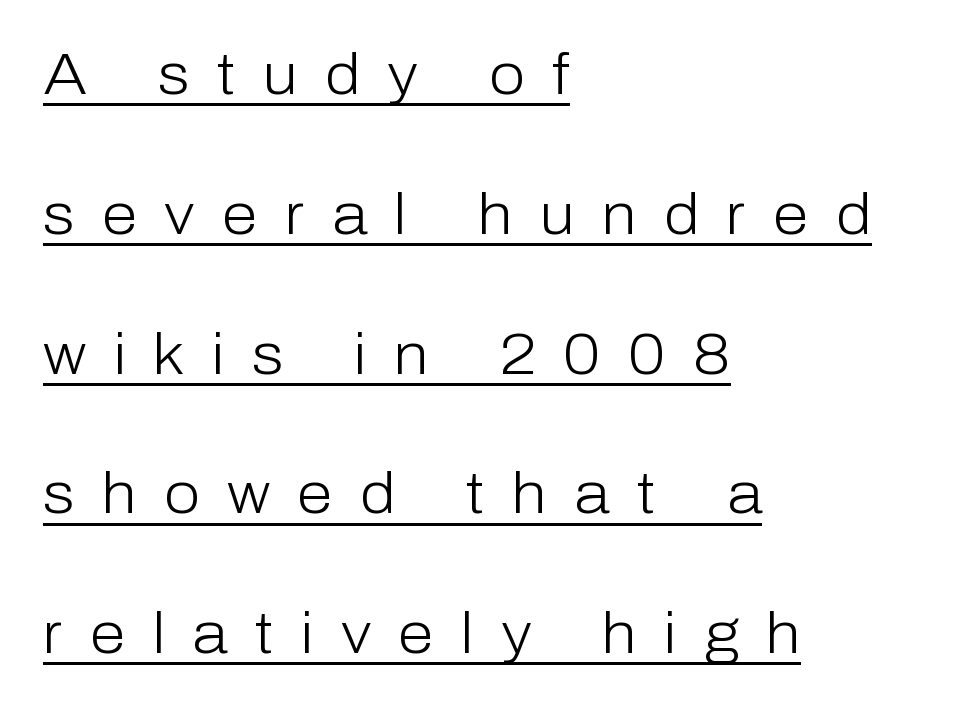
The rendering inserts visible extra space after every character. A typesetter would call this proportional, since set widths differ per character. The string is rendered with underlining switched on. Each stroke keeps to a modest, everyday thickness or less. A roman cut, with each character standing at attention. A great deal of white space separates one row of letters from the next.
